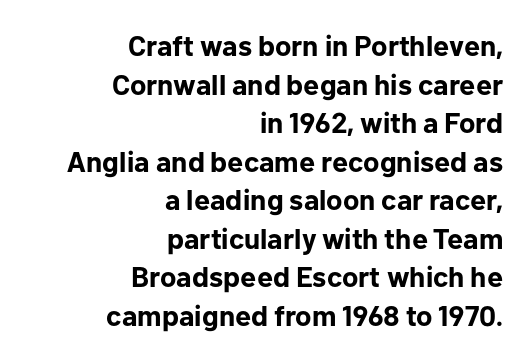
Q: Is the text bold? A: Yes.
Q: Is the text italic (slanted)? A: No, it is upright.
Q: Is the typeface a serif or a sans-serif typeface? A: Sans-serif.
Q: Is the text underlined? A: No.
Q: How is the paragraph aligned? A: Right-aligned.
Q: Is the spacing between letters normal or unusually wide? A: Normal.
Q: Is the spacing between lines tight, normal or loose? A: Normal.
Q: Width (condensed, normal, or wide)? A: Normal.
Q: Stroke contrast? A: Low.
Q: x-height? A: Medium.
Q: Monospaced? A: No.
